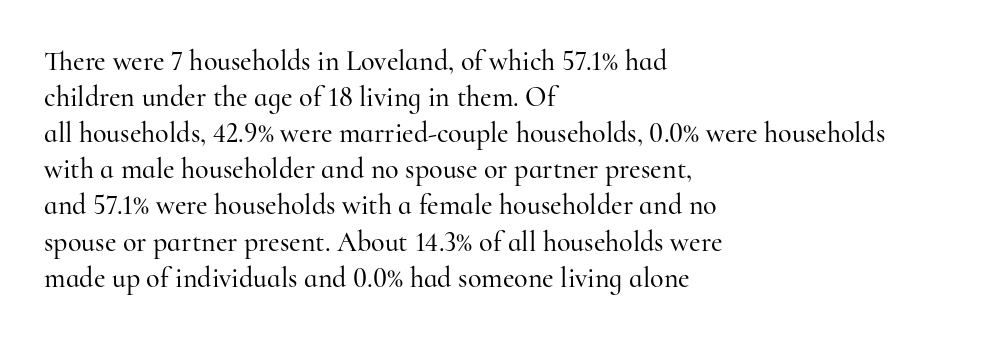
The image shows 28 px serif type, upright; set left-aligned, normal line spacing (1.29x), normal letter spacing, not underlined; high stroke contrast and a small x-height.
